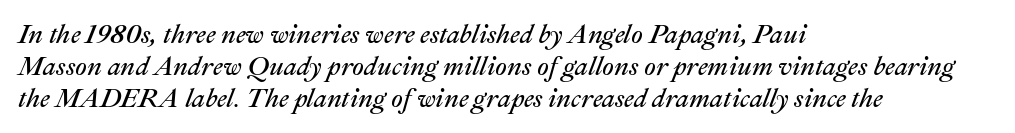
Q: Is the text bold? A: No.
Q: Is the text italic (slanted)? A: Yes, it leans right by about 22 degrees.
Q: Is the text underlined? A: No.
Q: How is the paragraph aligned? A: Left-aligned.
Q: Is the spacing between letters normal or unusually wide? A: Normal.
